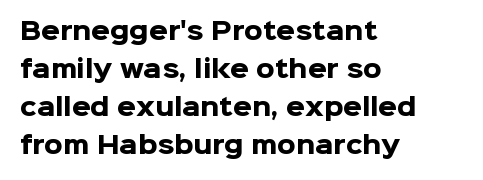
{"italic": "no", "bold": "yes", "underline": "no", "align": "left", "line_spacing": "normal", "line_spacing_ratio": 1.59, "letter_spacing": "normal", "letter_spacing_em": 0.0, "glyph_px": 24}
